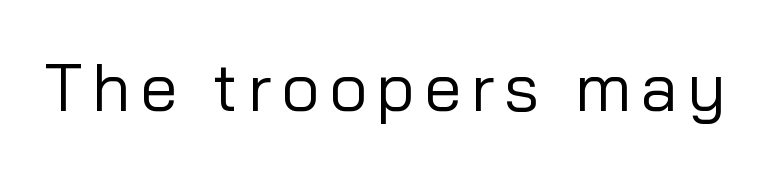
Q: Is the text bold? A: No.
Q: Is the text italic (slanted)? A: No, it is upright.
Q: Is the typeface a serif or a sans-serif typeface? A: Sans-serif.
Q: Is the text underlined? A: No.
Q: Width (condensed, normal, or wide)? A: Normal.
Q: Stroke contrast? A: Low.
Q: x-height? A: Medium.
Q: Monospaced? A: No.
